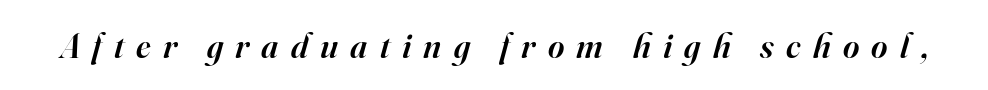
Q: Is the text bold? A: Semi-bold.
Q: Is the text italic (slanted)? A: Yes, it leans right by about 16 degrees.
Q: Is the typeface a serif or a sans-serif typeface? A: Serif.
Q: Is the text underlined? A: No.
Q: Is the spacing between letters normal or unusually wide? A: Unusually wide.
Q: Width (condensed, normal, or wide)? A: Normal.
Q: Stroke contrast? A: High.
Q: x-height? A: Small.
Q: Monospaced? A: No.
